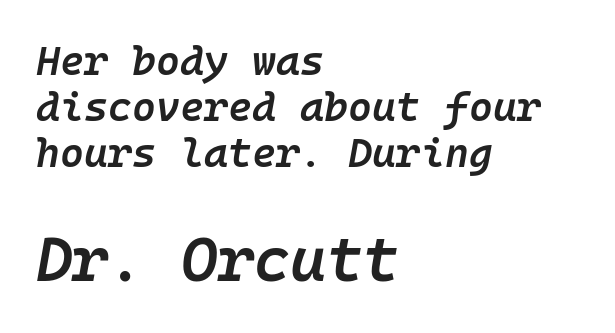
Q: Is the text bold? A: Semi-bold.
Q: Is the text italic (slanted)? A: Yes, it leans right by about 10 degrees.
Q: Is the text underlined? A: No.
Q: How is the paragraph aligned? A: Left-aligned.
Q: Is the spacing between letters normal or unusually wide? A: Normal.
Q: Is the spacing between lines tight, normal or loose? A: Tight.
Q: Which block of text is set in a larger size, the first (top) or the second (bottom)? A: The second (bottom) one.
Q: Width (condensed, normal, or wide)? A: Normal.
Q: Stroke contrast? A: Low.
Q: x-height? A: Medium.
